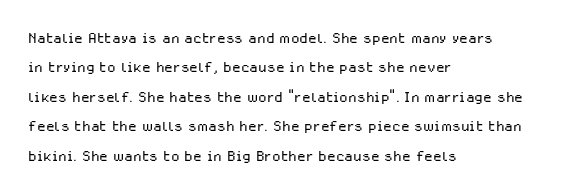
{"italic": "no", "bold": "no", "underline": "no", "align": "left", "line_spacing": "normal", "line_spacing_ratio": 1.47, "letter_spacing": "normal", "letter_spacing_em": 0.0, "glyph_px": 20}
